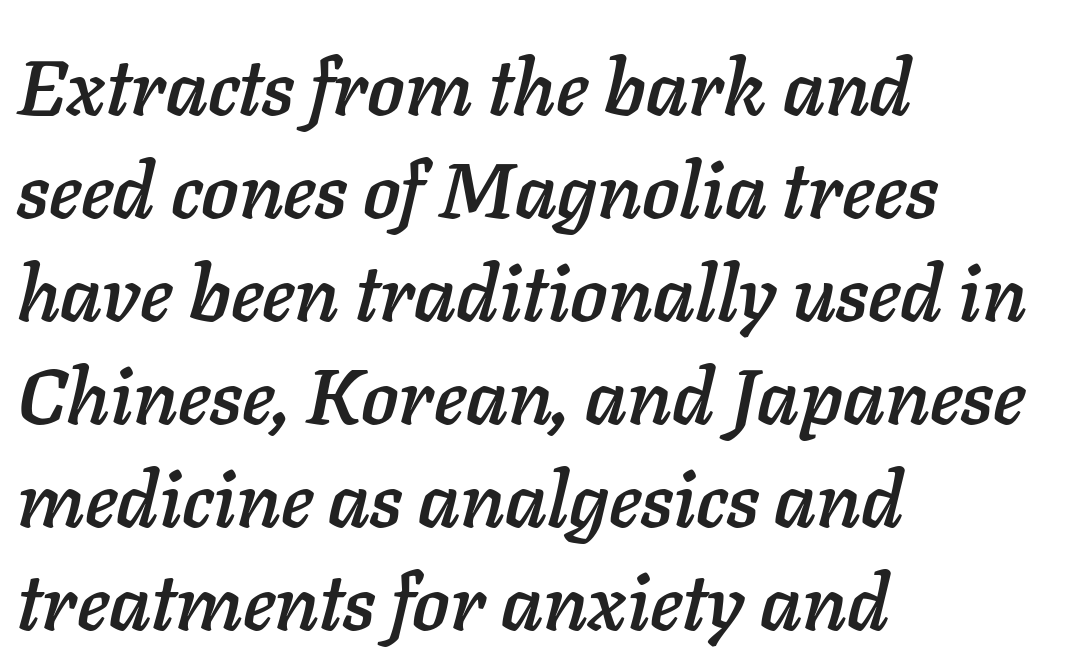
{"italic": "yes", "lean": "right", "slant_degrees": 11, "width": "normal", "stroke_contrast": "low", "x_height": "medium", "monospaced": "no", "underline": "no", "align": "left", "line_spacing": "normal", "line_spacing_ratio": 1.32, "letter_spacing": "normal", "letter_spacing_em": 0.0, "glyph_px": 78}
